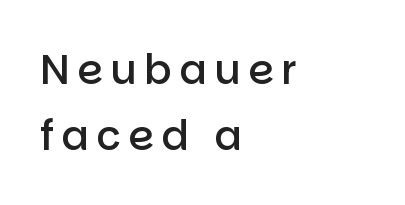
Q: Is the text bold? A: Semi-bold.
Q: Is the text italic (slanted)? A: No, it is upright.
Q: Is the typeface a serif or a sans-serif typeface? A: Sans-serif.
Q: Is the text underlined? A: No.
Q: How is the paragraph aligned? A: Left-aligned.
Q: Is the spacing between lines tight, normal or loose? A: Normal.
Q: Width (condensed, normal, or wide)? A: Normal.
Q: Stroke contrast? A: Low.
Q: x-height? A: Large.
Q: Monospaced? A: No.
